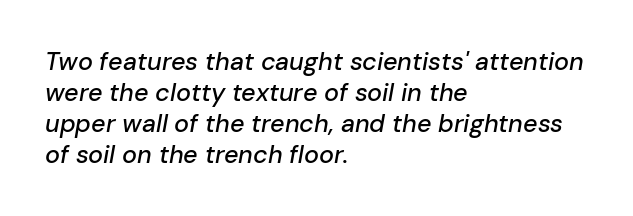
{"italic": "yes", "lean": "right", "slant_degrees": 10, "underline": "no", "align": "left", "line_spacing_ratio": 1.24, "letter_spacing": "normal", "letter_spacing_em": 0.0, "glyph_px": 25}
